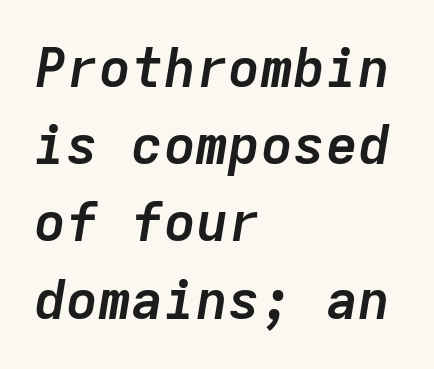
In terms of weight, the rendering is a true, heavy bold. Is the block centered? No — it sits flush against the left margin. Inter-character spacing is left at the font's built-in metrics. This sample has the even, mechanical cadence of fixed-width lettering. A typesetter would call this leading conventional body-copy spacing. The passage shown leans; its letterforms are oblique.
